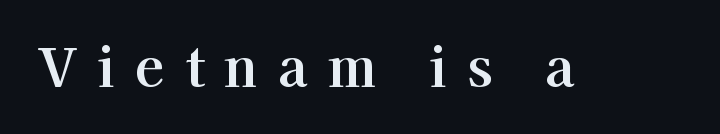
{"serif": "yes", "italic": "no", "width": "normal", "stroke_contrast": "high", "x_height": "medium", "monospaced": "no", "underline": "no", "letter_spacing": "wide", "letter_spacing_em": 0.38, "glyph_px": 53}
